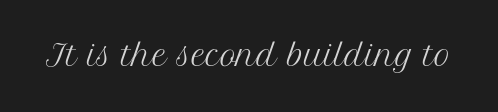
The image shows 28 px regular-weight type; set normal letter spacing, not underlined; medium stroke contrast and a medium x-height.
